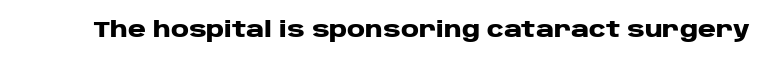
Q: Is the text bold? A: Yes.
Q: Is the text italic (slanted)? A: No, it is upright.
Q: Is the text underlined? A: No.
Q: Is the spacing between letters normal or unusually wide? A: Normal.
